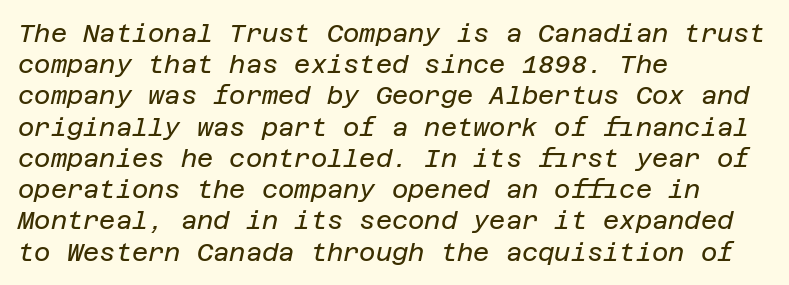
{"italic": "yes", "lean": "right", "slant_degrees": 12, "bold": "no", "underline": "no", "align": "left", "line_spacing": "normal", "line_spacing_ratio": 1.25, "letter_spacing": "normal", "letter_spacing_em": 0.0, "glyph_px": 25}
